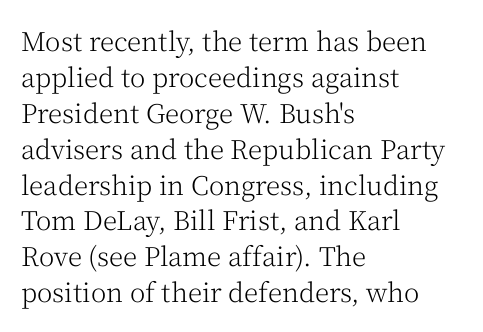
Q: Is the text bold? A: No.
Q: Is the text italic (slanted)? A: No, it is upright.
Q: Is the text underlined? A: No.
Q: How is the paragraph aligned? A: Left-aligned.
Q: Is the spacing between letters normal or unusually wide? A: Normal.
Q: Is the spacing between lines tight, normal or loose? A: Normal.
